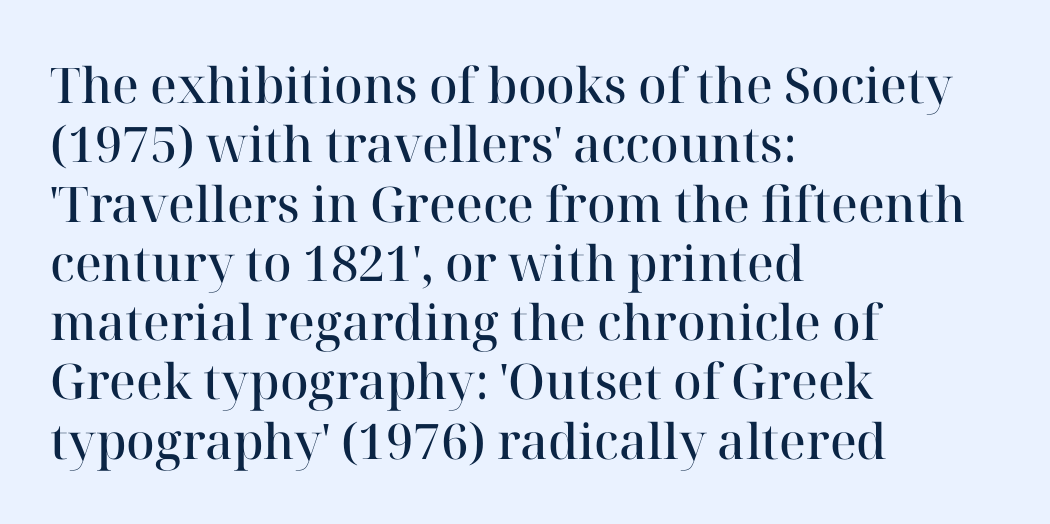
The image shows 49 px semibold serif type, upright; set left-aligned, line spacing 1.21x, normal letter spacing, not underlined; high stroke contrast and a medium x-height.
